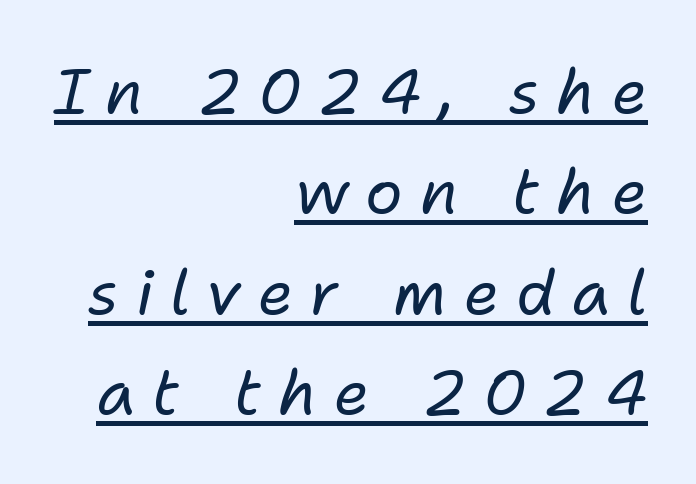
The image shows 62 px regular-weight type, italic (leaning right); set right-aligned, normal line spacing (1.62x), unusually wide letter spacing (+0.27 em), underlined; low stroke contrast and a medium x-height.
